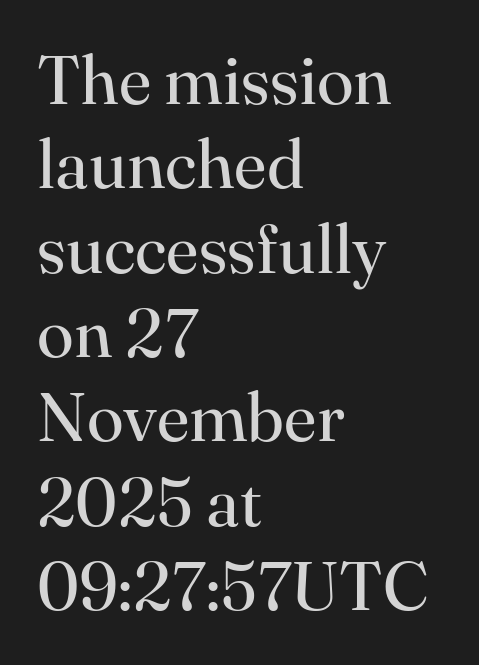
The image shows 68 px regular-weight serif type, upright; set left-aligned, line spacing 1.24x, normal letter spacing, not underlined; high stroke contrast and a small x-height.
